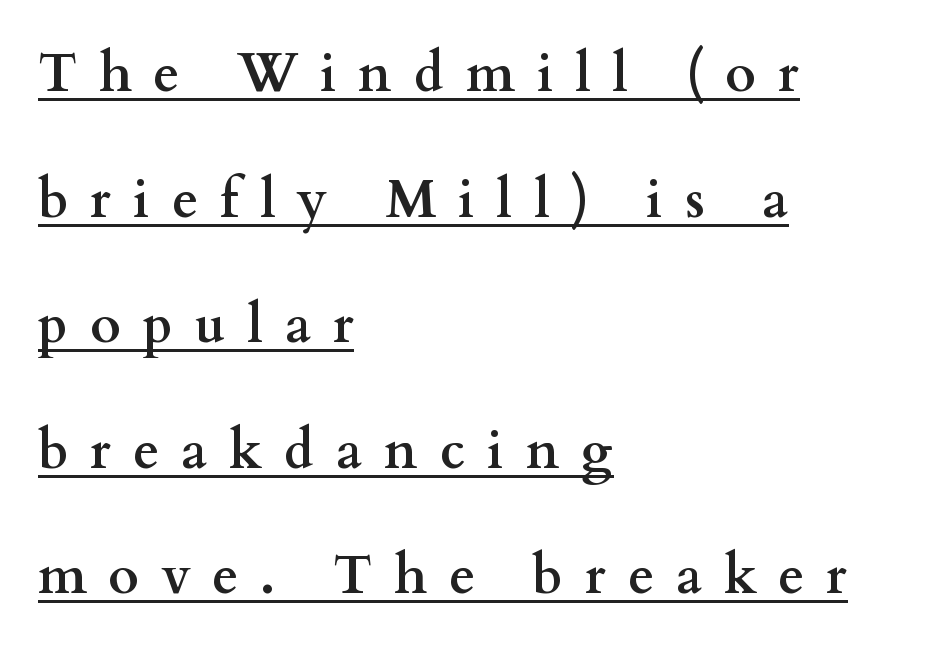
{"serif": "yes", "italic": "no", "bold": "yes", "weight": "semibold", "width": "wide", "stroke_contrast": "medium", "x_height": "small", "monospaced": "no", "underline": "yes", "align": "left", "line_spacing": "loose", "line_spacing_ratio": 2.37, "letter_spacing": "wide", "letter_spacing_em": 0.41, "glyph_px": 53}
